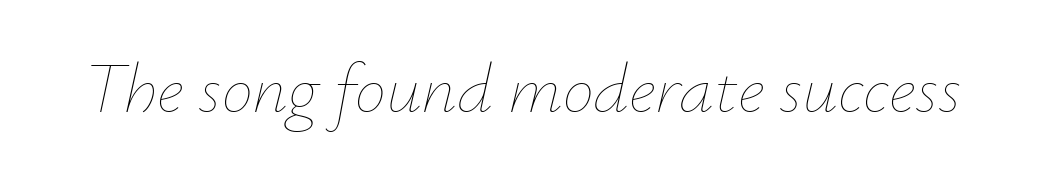
Stems and bowls with no extra thickness — not bold. Descenders hang freely into open space. Observe the lean: these are italic letterforms. The letterforms sit shoulder to shoulder at normal distance.
